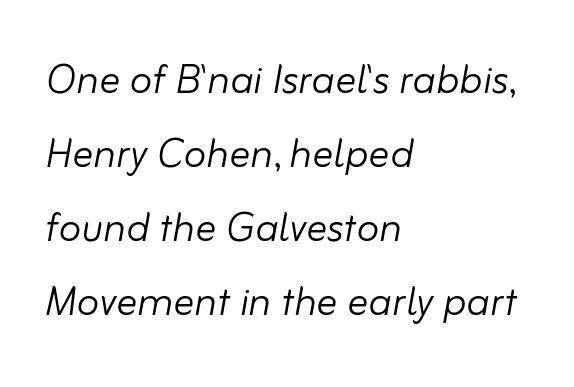
{"italic": "yes", "lean": "right", "slant_degrees": 10, "bold": "no", "weight": "light", "width": "normal", "stroke_contrast": "low", "x_height": "small", "monospaced": "no", "underline": "no", "align": "left", "line_spacing": "normal", "line_spacing_ratio": 1.42, "letter_spacing": "normal", "letter_spacing_em": 0.0, "glyph_px": 52}
